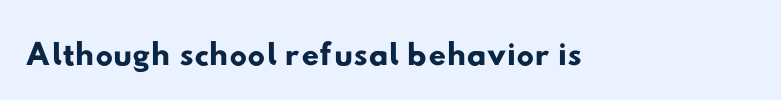
The image shows 49 px wide sans-serif type; set normal letter spacing, not underlined; low stroke contrast and a small x-height.
